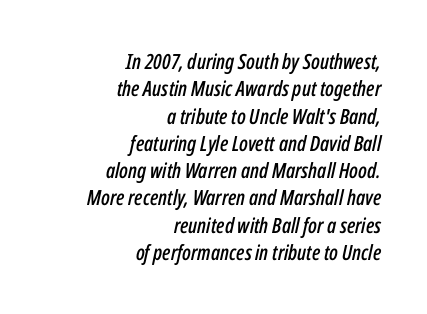
If you measured baseline to baseline, you'd find a middling distance. Tracking here is standard; glyphs follow each other at the usual distance. The rendering anchors every line to the right-hand side. Words float on clear page, feet unadorned.
